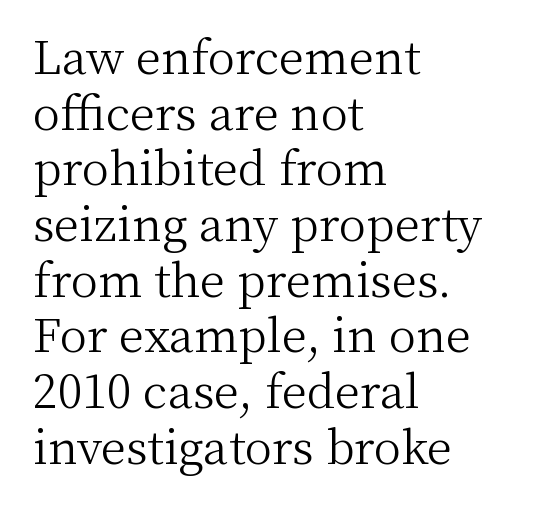
Note the varied advance widths — an 'i' is clearly narrower than an 'm'. The type family on display is of the serif kind. The compositor pushed each line to the left boundary. Is there any slant? The stems are plumb.
